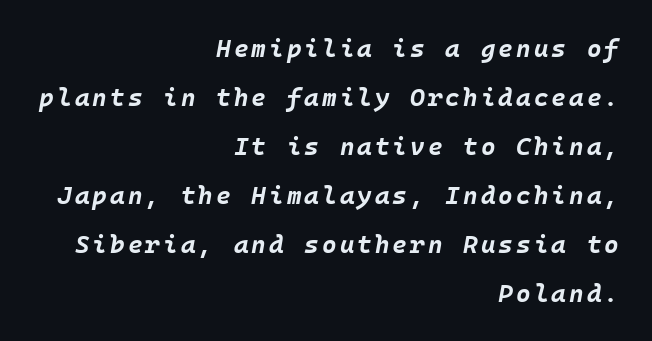
The image shows 25 px bold type, italic (leaning right); set right-aligned, loose line spacing (1.96x), not underlined.
